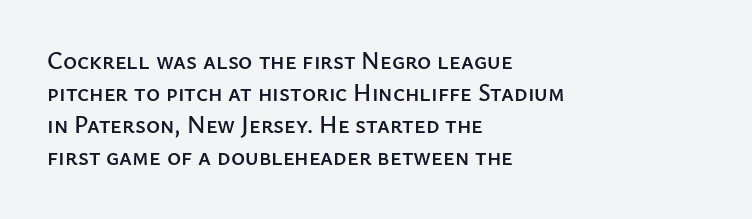
The image shows 24 px text type, upright; set left-aligned, normal line spacing (1.33x), normal letter spacing, not underlined.
